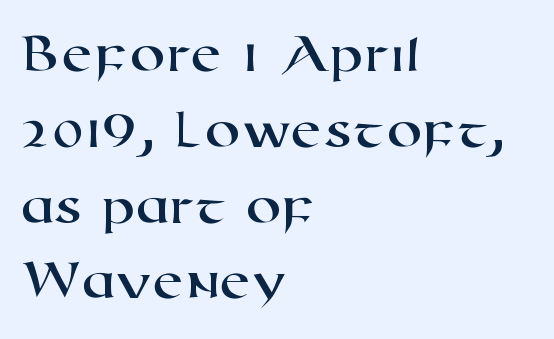
The image shows 57 px wide sans-serif type; set left-aligned, normal line spacing (1.33x), normal letter spacing, not underlined; high stroke contrast and a medium x-height.
